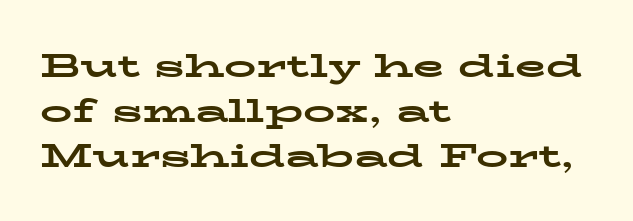
Q: Is the text bold? A: Yes.
Q: Is the text italic (slanted)? A: No, it is upright.
Q: Is the typeface a serif or a sans-serif typeface? A: Serif.
Q: Is the text underlined? A: No.
Q: How is the paragraph aligned? A: Left-aligned.
Q: Is the spacing between letters normal or unusually wide? A: Normal.
Q: Is the spacing between lines tight, normal or loose? A: Normal.
Q: Width (condensed, normal, or wide)? A: Wide.
Q: Stroke contrast? A: Low.
Q: x-height? A: Medium.
Q: Monospaced? A: No.
